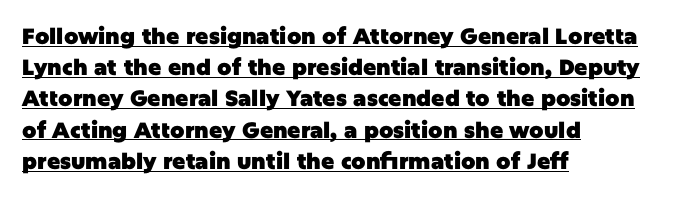
The image shows 22 px bold type, upright; set left-aligned, normal line spacing (1.42x), normal letter spacing, underlined.
